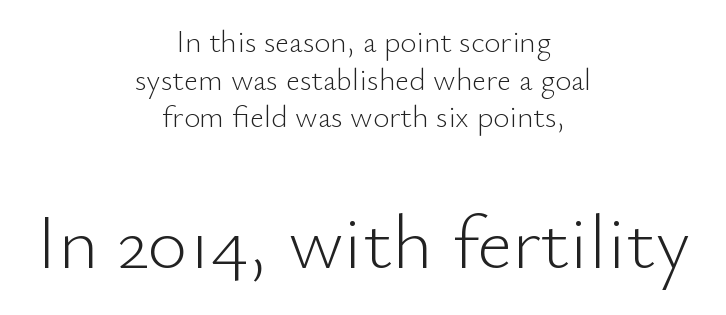
{"serif": "no", "italic": "no", "bold": "no", "weight": "light", "width": "normal", "stroke_contrast": "low", "x_height": "small", "monospaced": "no", "underline": "no", "align": "center", "line_spacing_ratio": 1.21, "letter_spacing": "normal", "letter_spacing_em": 0.0, "larger_block": "second", "size_ratio": 2.48, "glyph_px": 77}
